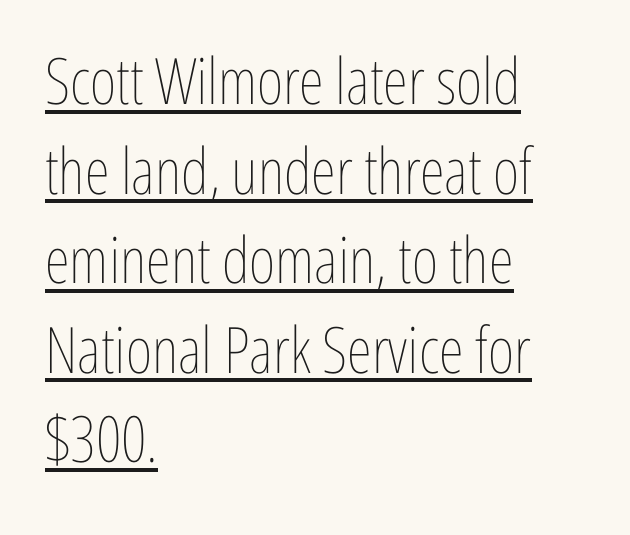
Q: Is the text bold? A: No.
Q: Is the text italic (slanted)? A: No, it is upright.
Q: Is the text underlined? A: Yes.
Q: How is the paragraph aligned? A: Left-aligned.
Q: Is the spacing between letters normal or unusually wide? A: Normal.
Q: Is the spacing between lines tight, normal or loose? A: Normal.
Q: Width (condensed, normal, or wide)? A: Condensed.
Q: Stroke contrast? A: Low.
Q: x-height? A: Medium.
Q: Monospaced? A: No.
